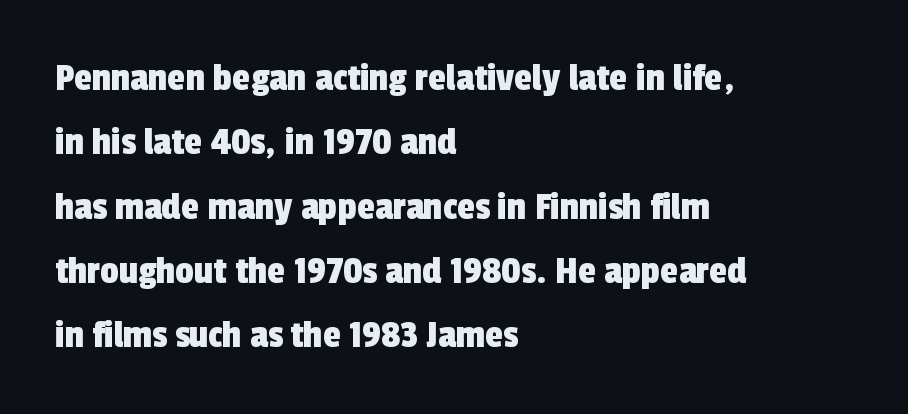
{"serif": "no", "width": "condensed", "x_height": "medium", "monospaced": "no", "underline": "no", "align": "left", "line_spacing": "normal", "line_spacing_ratio": 1.57, "letter_spacing": "normal", "letter_spacing_em": 0.0, "glyph_px": 41}
